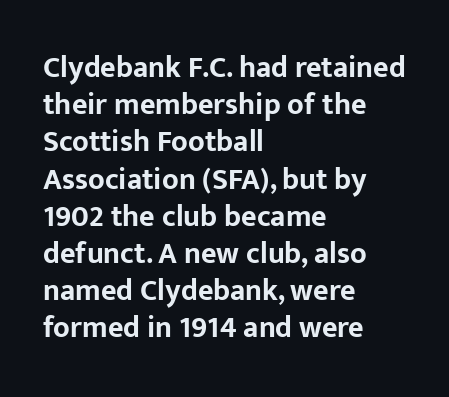
The image shows 30 px bold sans-serif type, upright; set left-aligned, line spacing 1.24x, normal letter spacing, not underlined; low stroke contrast and a medium x-height.
